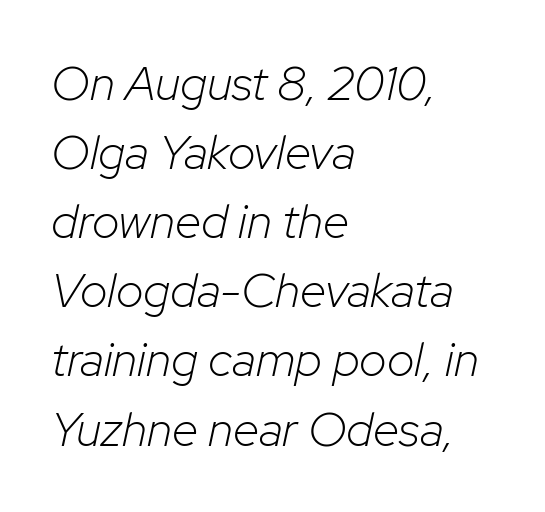
The specimen omits any rule beneath the text block's lines. The letters are slanted; this is an italic face. These lines are set flush left with a ragged right edge. Rows of type keep a routine distance in the vertical direction. Ink coverage per letter is moderate at most. The passage shown is typed in a proportional face where columns would drift.
